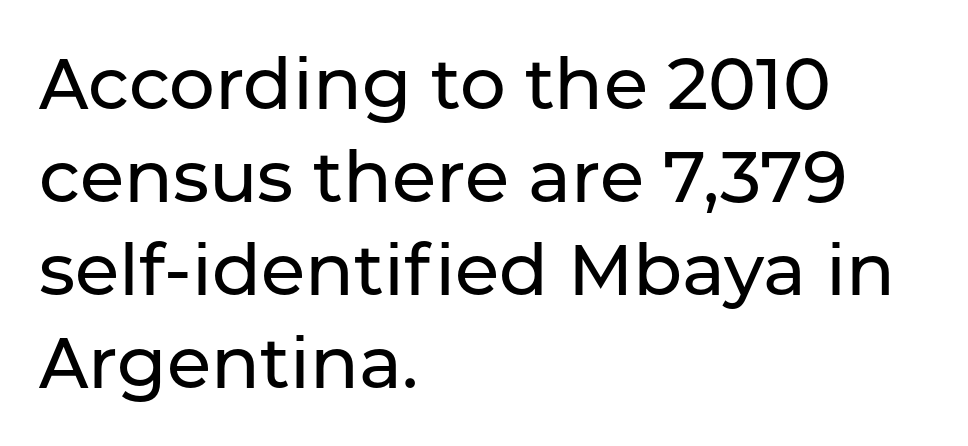
The image shows 72 px sans-serif type, upright; set left-aligned, normal line spacing (1.29x), normal letter spacing, not underlined; low stroke contrast and a medium x-height.
